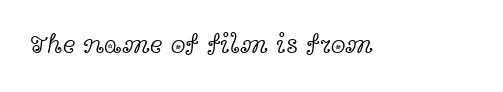
The image shows 27 px text type; set normal letter spacing, not underlined.
